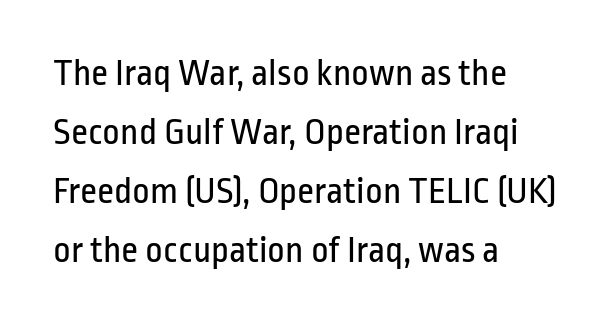
{"serif": "no", "italic": "no", "bold": "no", "weight": "regular", "width": "condensed", "stroke_contrast": "low", "x_height": "medium", "monospaced": "no", "underline": "no", "align": "left", "line_spacing": "normal", "line_spacing_ratio": 1.55, "letter_spacing": "normal", "letter_spacing_em": 0.0, "glyph_px": 38}
